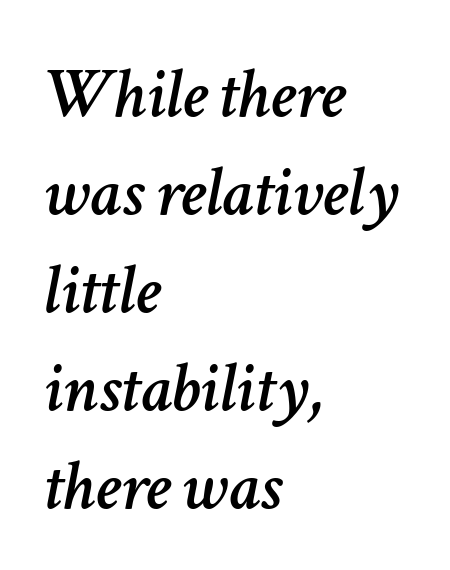
Tracking here is standard; glyphs follow each other at the usual distance. The text carries the slant typical of an italic or oblique font. Caption: multi-line text, flush left, ragged right. Do the characters align in a grid? No, the font is proportional. These lines sit exactly where default settings would place them. Quick note: underline off.
